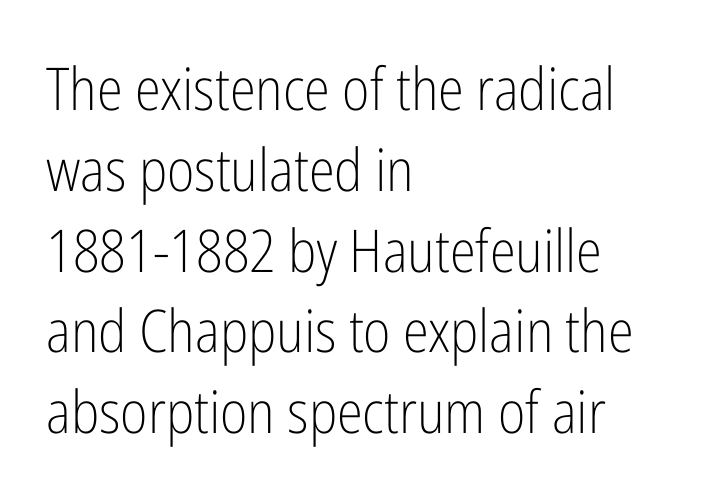
The image shows 59 px light, condensed sans-serif type, upright; set left-aligned, normal line spacing (1.37x), normal letter spacing, not underlined; low stroke contrast and a medium x-height.
